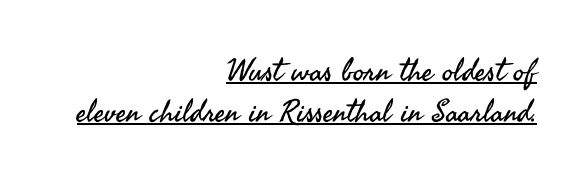
The image shows 31 px regular-weight sans-serif type; set right-aligned, normal line spacing (1.32x), normal letter spacing, underlined; medium stroke contrast and a small x-height.
